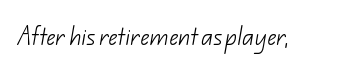
The image shows 20 px text type; set normal letter spacing, not underlined.
